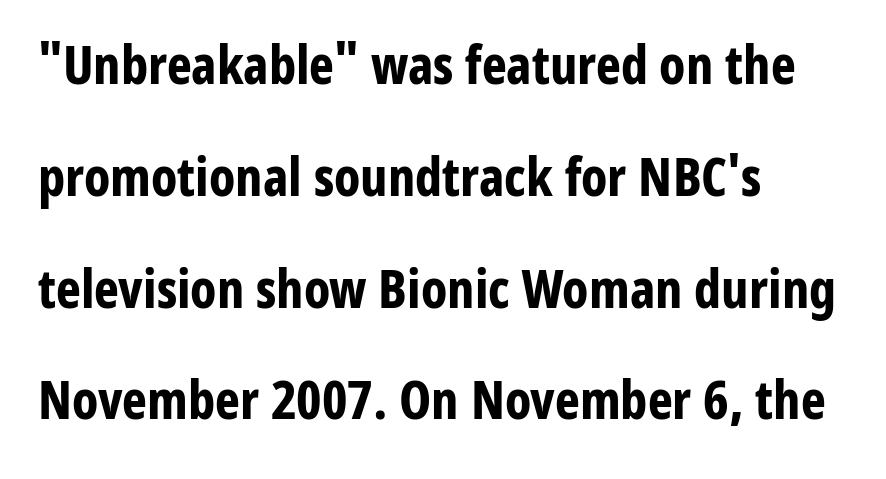
{"serif": "no", "italic": "no", "bold": "yes", "weight": "bold", "width": "condensed", "stroke_contrast": "low", "x_height": "medium", "monospaced": "no", "underline": "no", "align": "left", "line_spacing": "loose", "line_spacing_ratio": 2.11, "letter_spacing": "normal", "letter_spacing_em": 0.0, "glyph_px": 53}
